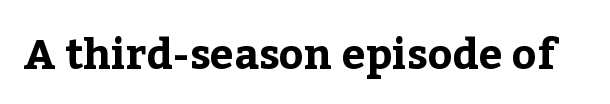
Regarding serifs, this sample has them. Tall strokes in this sample are plumb rather than angled. Set as a true bold cut, around the 700 mark. The words here are not underlined.
